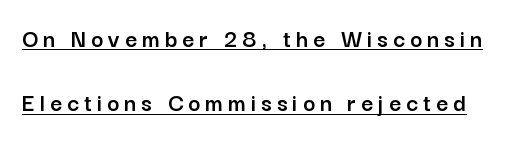
{"italic": "no", "underline": "yes", "line_spacing": "loose", "line_spacing_ratio": 2.48, "glyph_px": 26}
